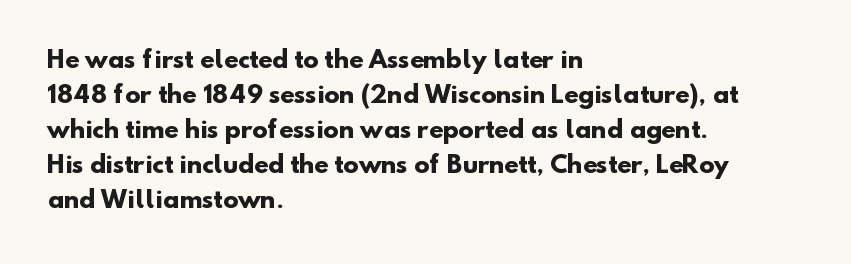
{"bold": "yes", "underline": "no", "align": "left", "line_spacing": "normal", "line_spacing_ratio": 1.52, "letter_spacing": "normal", "letter_spacing_em": 0.0, "glyph_px": 23}
